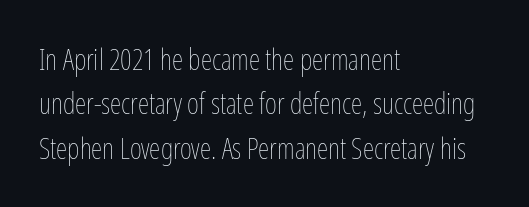
Reading down the block, your eye returns to a fixed left position each line. Leading: standard. Heaviness? Minimal to ordinary, like unemphasized prose. These lines keep a tight, regular rhythm from letter to letter.
